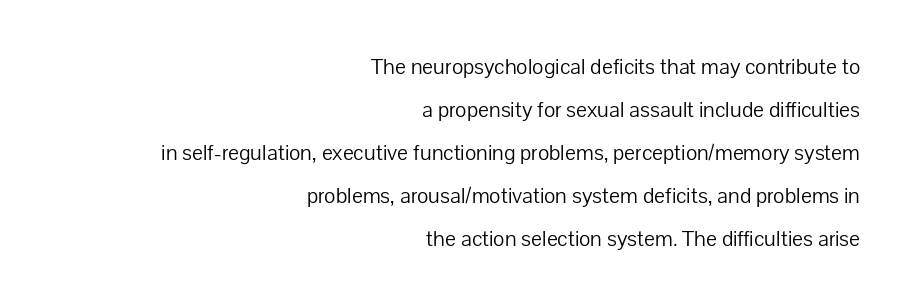
{"italic": "no", "bold": "no", "underline": "no", "align": "right", "line_spacing_ratio": 1.87, "letter_spacing": "normal", "letter_spacing_em": 0.0, "glyph_px": 23}
